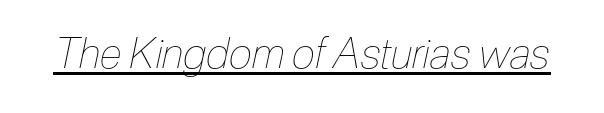
The passage shown is typed in a proportional face where columns would drift. Italic: yes, the glyphs are oblique. Standard letterfit; no display-style spreading of the glyphs. The strokes are not fattened; the text isn't bold. The typesetter has applied underlining to the passage shown.
